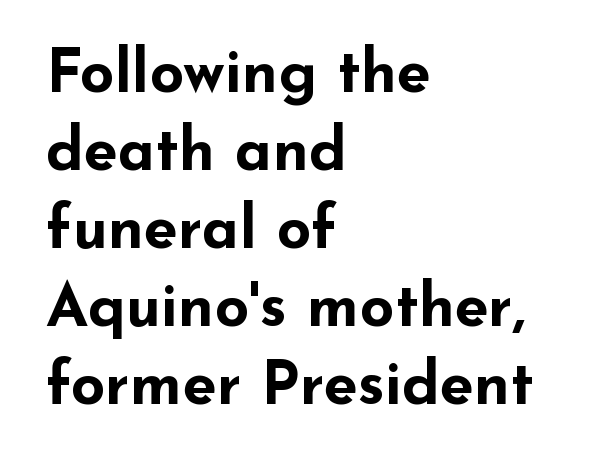
Q: Is the text bold? A: Yes.
Q: Is the text italic (slanted)? A: No, it is upright.
Q: Is the typeface a serif or a sans-serif typeface? A: Sans-serif.
Q: Is the text underlined? A: No.
Q: How is the paragraph aligned? A: Left-aligned.
Q: Is the spacing between letters normal or unusually wide? A: Normal.
Q: Is the spacing between lines tight, normal or loose? A: Normal.
Q: Width (condensed, normal, or wide)? A: Wide.
Q: Stroke contrast? A: Low.
Q: x-height? A: Small.
Q: Monospaced? A: No.
